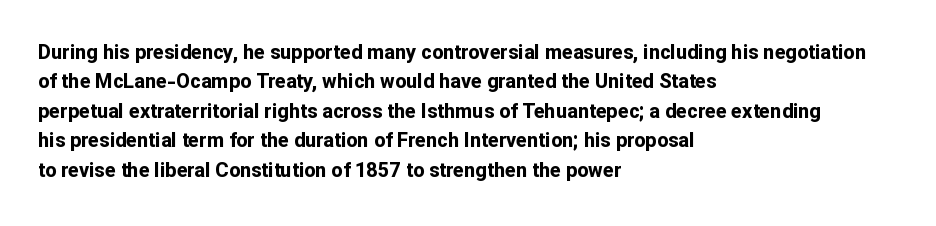
{"italic": "no", "bold": "yes", "underline": "no", "align": "left", "line_spacing": "normal", "line_spacing_ratio": 1.47, "letter_spacing": "normal", "letter_spacing_em": 0.0, "glyph_px": 20}
